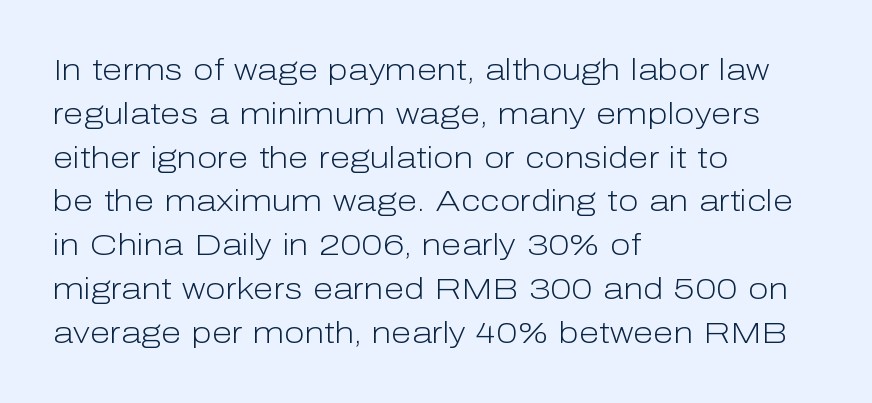
{"serif": "no", "italic": "no", "bold": "no", "weight": "light", "width": "normal", "stroke_contrast": "low", "x_height": "medium", "monospaced": "no", "underline": "no", "align": "left", "line_spacing": "normal", "line_spacing_ratio": 1.46, "letter_spacing": "normal", "letter_spacing_em": 0.0, "glyph_px": 30}
